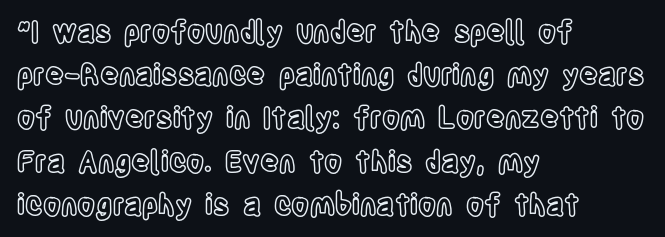
{"italic": "no", "width": "condensed", "x_height": "large", "monospaced": "no", "underline": "no", "align": "left", "line_spacing": "normal", "line_spacing_ratio": 1.49, "letter_spacing": "normal", "letter_spacing_em": 0.0, "glyph_px": 29}
